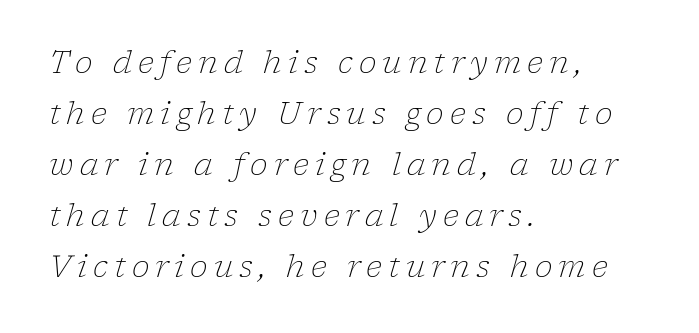
{"serif": "yes", "italic": "yes", "lean": "right", "slant_degrees": 17, "bold": "no", "weight": "light", "width": "normal", "stroke_contrast": "low", "x_height": "medium", "monospaced": "no", "underline": "no", "align": "left", "line_spacing": "normal", "line_spacing_ratio": 1.7, "letter_spacing": "wide", "letter_spacing_em": 0.2, "glyph_px": 30}
